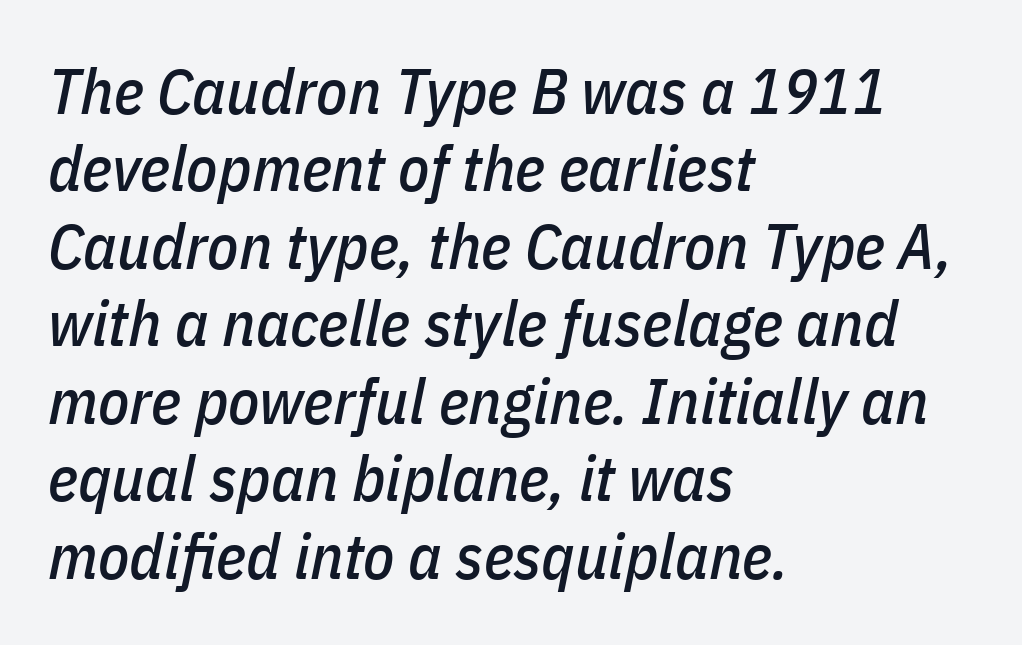
The image shows 64 px condensed type, italic (leaning right); set left-aligned, line spacing 1.21x, normal letter spacing, not underlined; low stroke contrast and a medium x-height.
